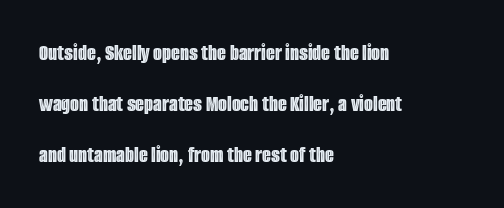
{"italic": "no", "underline": "no", "align": "left", "line_spacing": "loose", "line_spacing_ratio": 2.21, "letter_spacing": "normal", "letter_spacing_em": 0.0, "glyph_px": 23}
